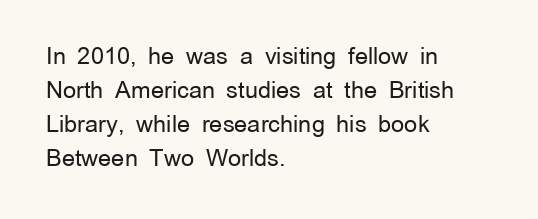
Q: Is the text bold? A: No.
Q: Is the text italic (slanted)? A: No, it is upright.
Q: Is the text underlined? A: No.
Q: How is the paragraph aligned? A: Left-aligned.
Q: Is the spacing between letters normal or unusually wide? A: Normal.
Q: Is the spacing between lines tight, normal or loose? A: Normal.
